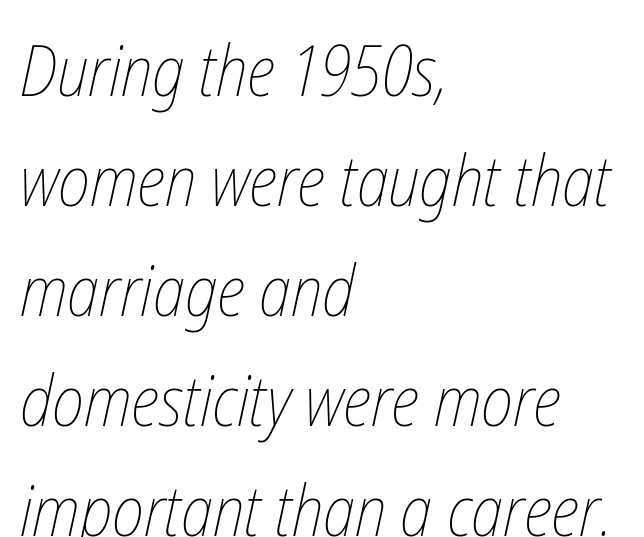
{"bold": "no", "weight": "thin", "width": "condensed", "stroke_contrast": "low", "x_height": "medium", "monospaced": "no", "underline": "no", "align": "left", "line_spacing": "normal", "line_spacing_ratio": 1.55, "letter_spacing": "normal", "letter_spacing_em": 0.0, "glyph_px": 71}
